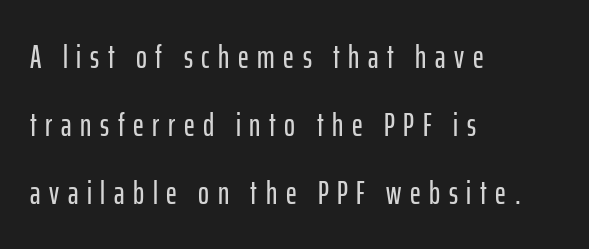
The image shows 33 px condensed sans-serif type, upright; set left-aligned, loose line spacing (2.06x), unusually wide letter spacing (+0.26 em), not underlined; low stroke contrast and a medium x-height.
